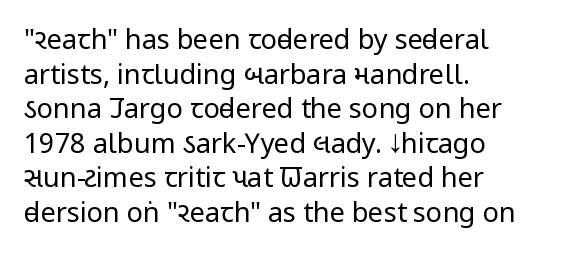
The image shows 27 px text type, upright; set left-aligned, normal line spacing (1.28x), normal letter spacing, not underlined.
